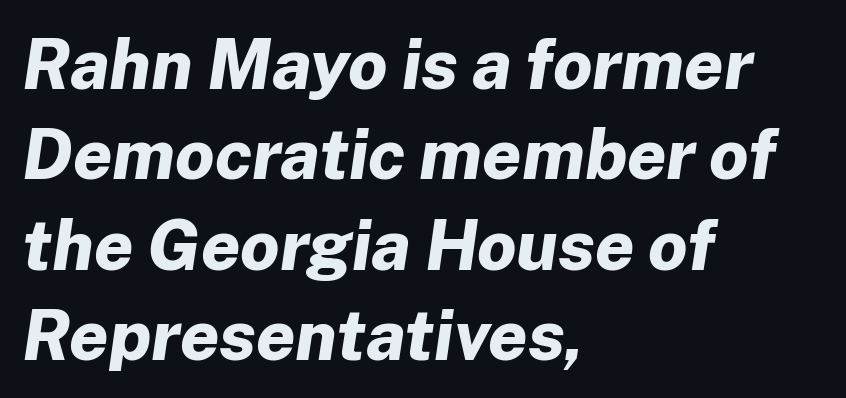
Between one letter and the next there's only the usual sliver of space. A dark, heavy texture on the line: the type is bold. Think of a printed novel: that variable character pitch is what you see here. Emphasis-style slanted type is in use.
